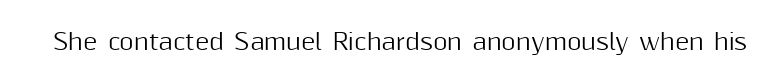
Tall strokes in this sample are plumb rather than angled. Short note: letters normally spaced. Lines of text with bare space underneath.
